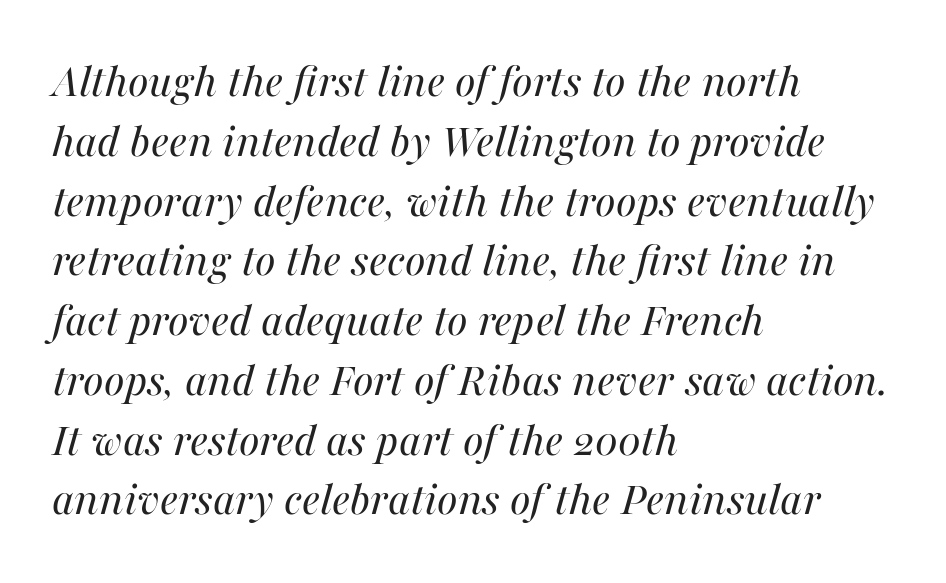
Q: Is the text bold? A: No.
Q: Is the text italic (slanted)? A: Yes, it leans right by about 16 degrees.
Q: Is the text underlined? A: No.
Q: How is the paragraph aligned? A: Left-aligned.
Q: Is the spacing between letters normal or unusually wide? A: Normal.
Q: Width (condensed, normal, or wide)? A: Normal.
Q: Stroke contrast? A: Medium.
Q: x-height? A: Medium.
Q: Monospaced? A: No.
